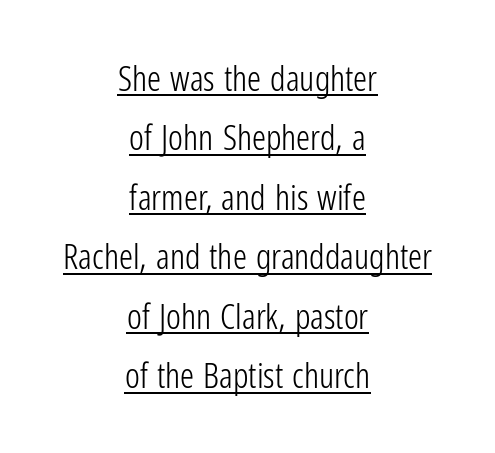
The image shows 35 px light, condensed sans-serif type, upright; set centered, normal line spacing (1.7x), normal letter spacing, underlined; low stroke contrast and a medium x-height.
